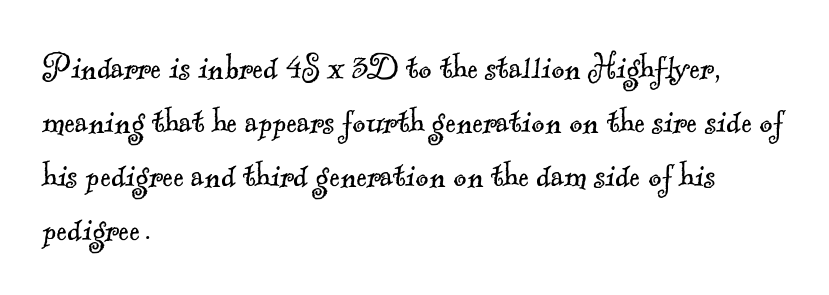
The rendering anchors every line to the left-hand side. Baseline-to-baseline distance is the conventional proportion of letter height. Character widths vary here, with narrow letters taking less room than wide ones. Stems and bowls with no extra thickness — not bold. Honestly, the letter spacing is just normal — you wouldn't notice it.
